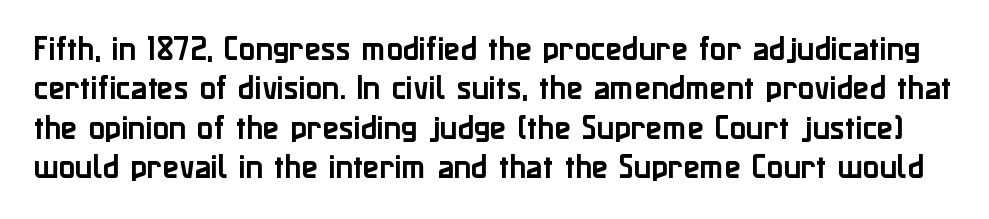
{"italic": "no", "underline": "no", "line_spacing": "normal", "line_spacing_ratio": 1.46, "letter_spacing": "normal", "letter_spacing_em": 0.0, "glyph_px": 27}
